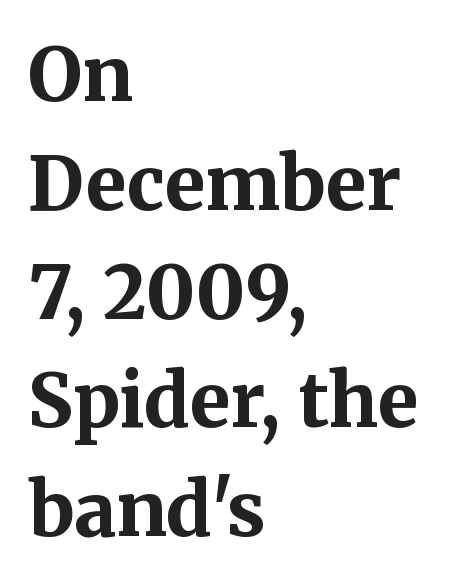
Q: Is the text bold? A: Yes.
Q: Is the text italic (slanted)? A: No, it is upright.
Q: Is the typeface a serif or a sans-serif typeface? A: Serif.
Q: Is the text underlined? A: No.
Q: How is the paragraph aligned? A: Left-aligned.
Q: Is the spacing between letters normal or unusually wide? A: Normal.
Q: Is the spacing between lines tight, normal or loose? A: Normal.
Q: Width (condensed, normal, or wide)? A: Normal.
Q: Stroke contrast? A: Medium.
Q: x-height? A: Medium.
Q: Monospaced? A: No.
